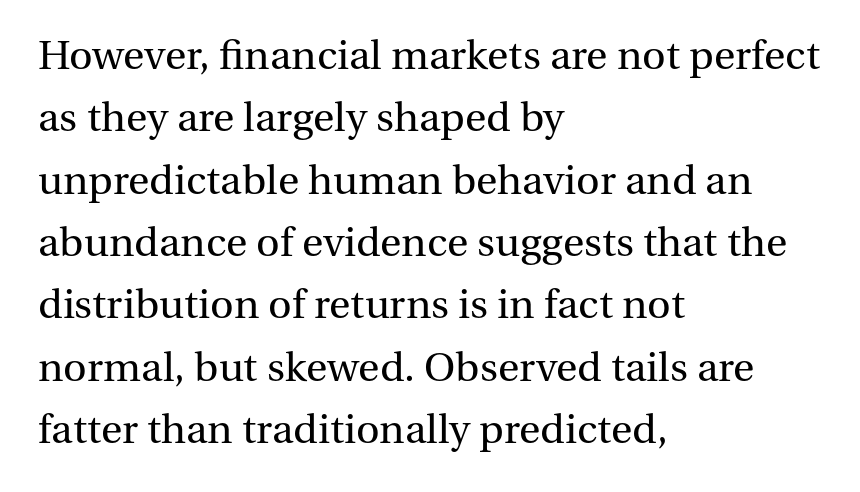
{"serif": "yes", "italic": "no", "bold": "no", "weight": "regular", "width": "normal", "stroke_contrast": "medium", "x_height": "medium", "monospaced": "no", "underline": "no", "align": "left", "line_spacing": "normal", "line_spacing_ratio": 1.52, "letter_spacing": "normal", "letter_spacing_em": 0.0, "glyph_px": 41}
